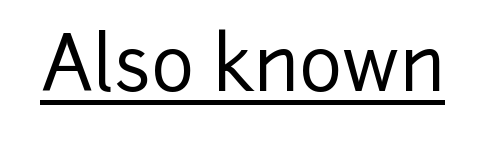
The image shows 74 px sans-serif type, upright; set normal letter spacing, underlined; low stroke contrast and a medium x-height.
